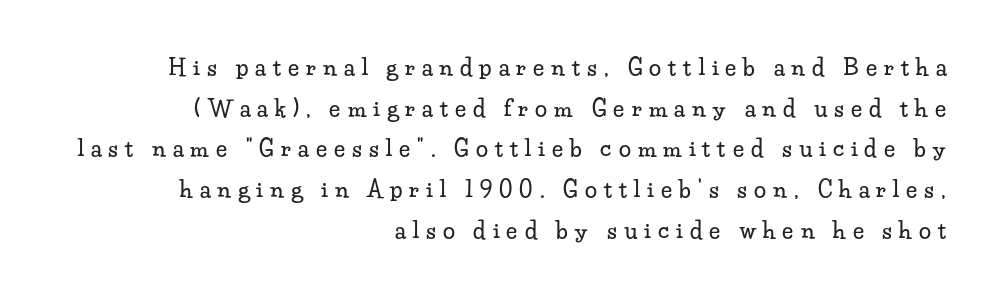
Q: Is the text italic (slanted)? A: No, it is upright.
Q: Is the text underlined? A: No.
Q: How is the paragraph aligned? A: Right-aligned.
Q: Is the spacing between letters normal or unusually wide? A: Unusually wide.
